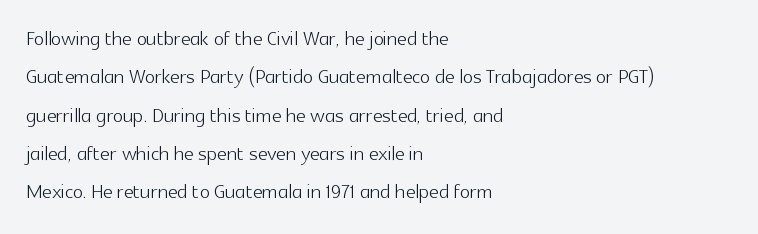
The image shows 27 px text type, upright; set left-aligned, normal line spacing (1.42x), normal letter spacing, not underlined.
